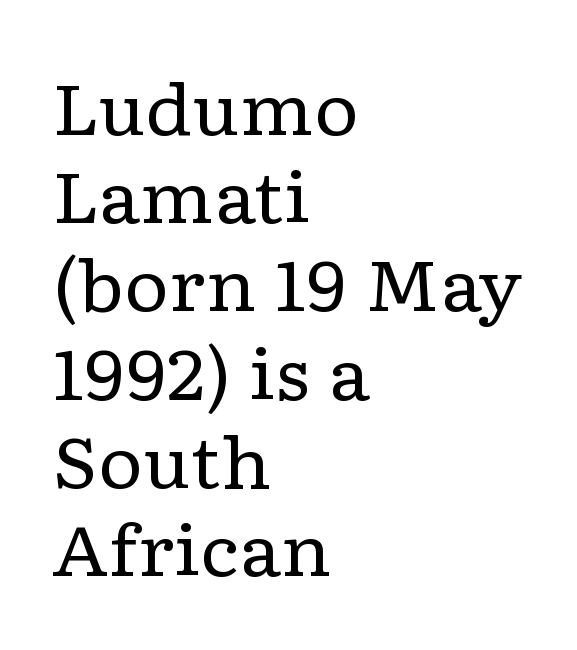
The image shows 70 px regular-weight, wide serif type, upright; set left-aligned, normal line spacing (1.26x), normal letter spacing, not underlined; low stroke contrast and a medium x-height.
